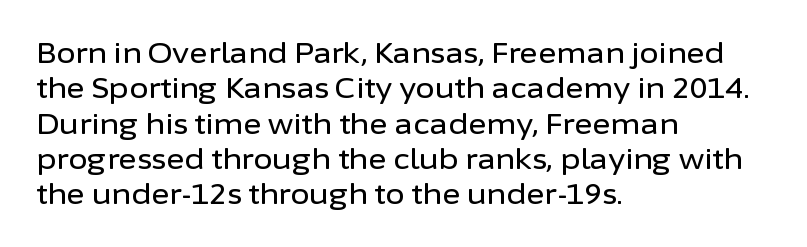
These lines are rendered in a variable-pitch font. Beneath every word, the page is bare. Vertically, the passage feels balanced, rows spaced as you'd expect. The characters display no serif detailing; their extremities are plain. The gaps between neighbouring characters are ordinary and unremarkable.
